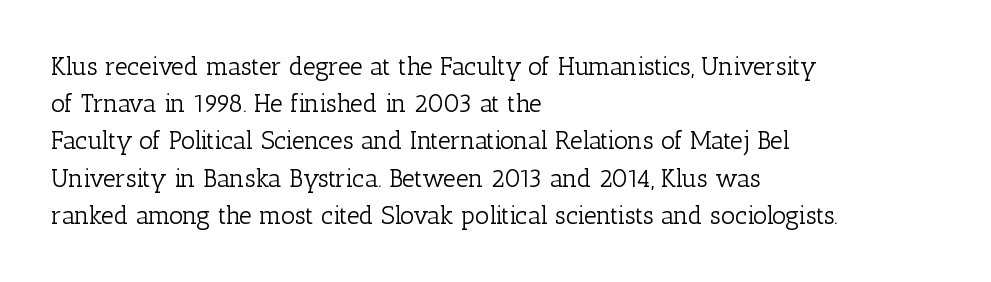
{"italic": "no", "bold": "no", "underline": "no", "align": "left", "line_spacing": "normal", "line_spacing_ratio": 1.49, "letter_spacing": "normal", "letter_spacing_em": 0.0, "glyph_px": 25}
